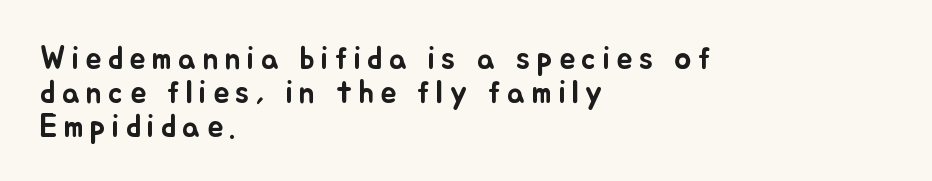
{"italic": "no", "width": "normal", "stroke_contrast": "low", "x_height": "small", "monospaced": "no", "underline": "no", "align": "left", "line_spacing": "tight", "line_spacing_ratio": 1.06, "letter_spacing": "wide", "letter_spacing_em": 0.2, "glyph_px": 32}
